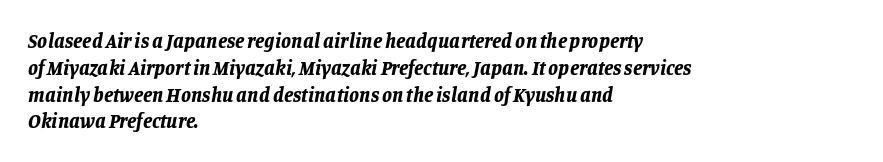
{"italic": "yes", "lean": "right", "slant_degrees": 11, "bold": "yes", "underline": "no", "align": "left", "line_spacing": "normal", "line_spacing_ratio": 1.34, "letter_spacing": "normal", "letter_spacing_em": 0.0, "glyph_px": 20}
